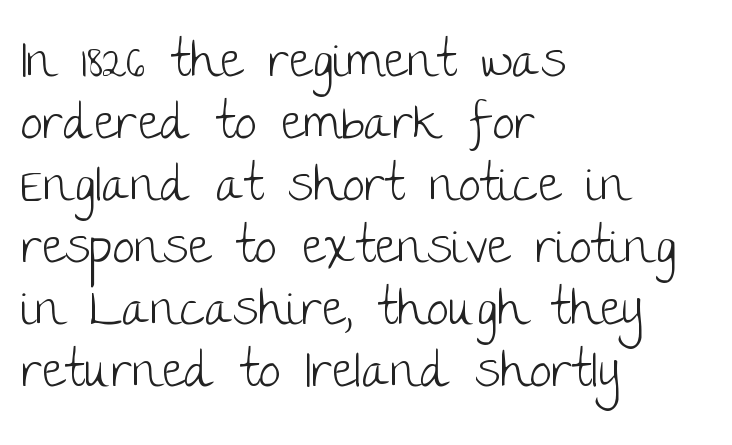
{"serif": "no", "italic": "no", "bold": "no", "weight": "light", "width": "normal", "stroke_contrast": "low", "x_height": "large", "monospaced": "no", "underline": "no", "align": "left", "line_spacing_ratio": 1.24, "letter_spacing": "normal", "letter_spacing_em": 0.0, "glyph_px": 50}
